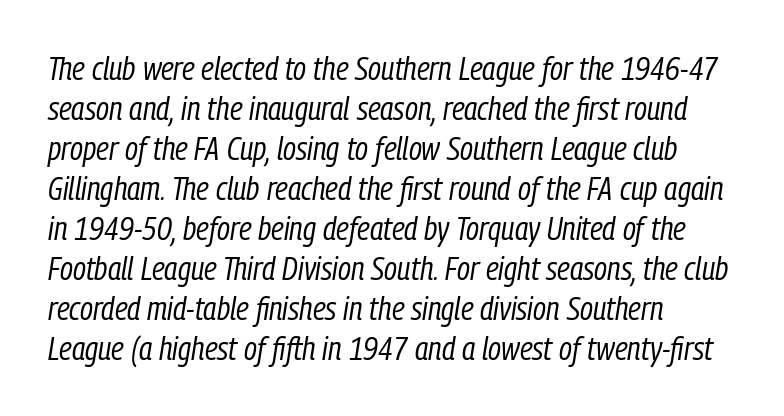
{"italic": "yes", "lean": "right", "slant_degrees": 9, "bold": "no", "weight": "regular", "width": "condensed", "stroke_contrast": "low", "x_height": "medium", "monospaced": "no", "underline": "no", "align": "left", "line_spacing_ratio": 1.21, "letter_spacing": "normal", "letter_spacing_em": 0.0, "glyph_px": 33}
